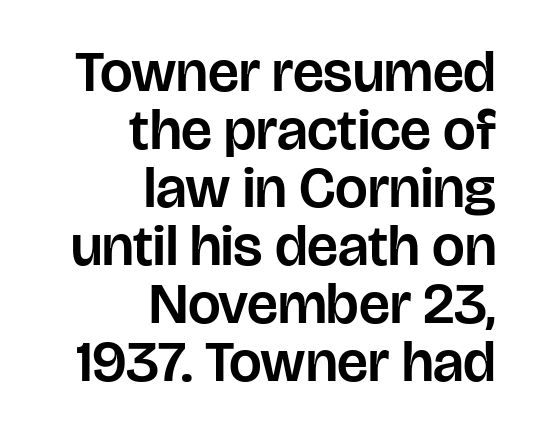
Q: Is the text italic (slanted)? A: No, it is upright.
Q: Is the typeface a serif or a sans-serif typeface? A: Sans-serif.
Q: Is the text underlined? A: No.
Q: How is the paragraph aligned? A: Right-aligned.
Q: Is the spacing between letters normal or unusually wide? A: Normal.
Q: Is the spacing between lines tight, normal or loose? A: Tight.
Q: Width (condensed, normal, or wide)? A: Normal.
Q: Stroke contrast? A: Low.
Q: x-height? A: Large.
Q: Monospaced? A: No.
